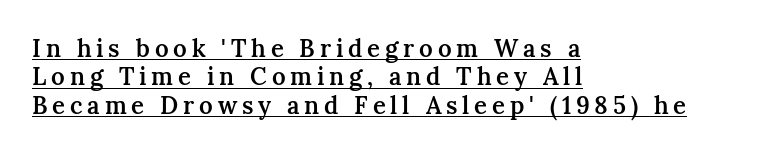
The image shows 24 px text type, upright; set left-aligned, line spacing 1.18x, unusually wide letter spacing (+0.2 em), underlined.
